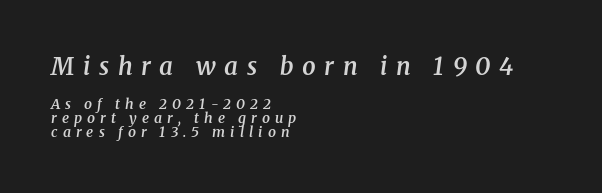
Q: Is the text bold? A: Semi-bold.
Q: Is the text italic (slanted)? A: Yes, it leans right by about 8 degrees.
Q: Is the text underlined? A: No.
Q: How is the paragraph aligned? A: Left-aligned.
Q: Is the spacing between letters normal or unusually wide? A: Unusually wide.
Q: Is the spacing between lines tight, normal or loose? A: Tight.
Q: Which block of text is set in a larger size, the first (top) or the second (bottom)? A: The first (top) one.
